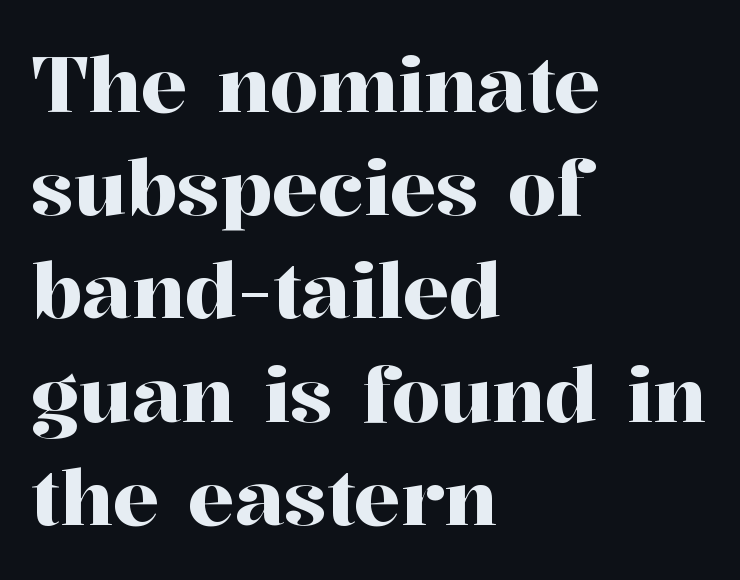
You could not count columns in this text — the font is proportionally spaced. Reading down the block, your eye returns to a fixed left position each line. Characters remain perfectly vertical along every line. What stands out about the letter spacing? Nothing — it is the standard amount. Each letter's strokes conclude with small projecting serifs.
